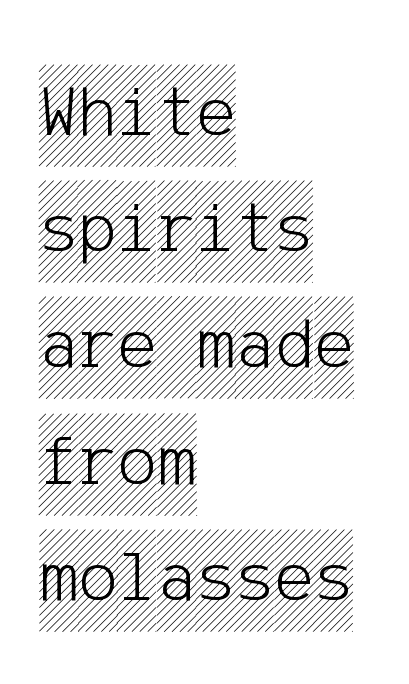
Q: Is the text italic (slanted)? A: No, it is upright.
Q: Is the text underlined? A: No.
Q: How is the paragraph aligned? A: Left-aligned.
Q: Is the spacing between letters normal or unusually wide? A: Normal.
Q: Is the spacing between lines tight, normal or loose? A: Normal.
Q: Width (condensed, normal, or wide)? A: Condensed.
Q: x-height? A: Large.
